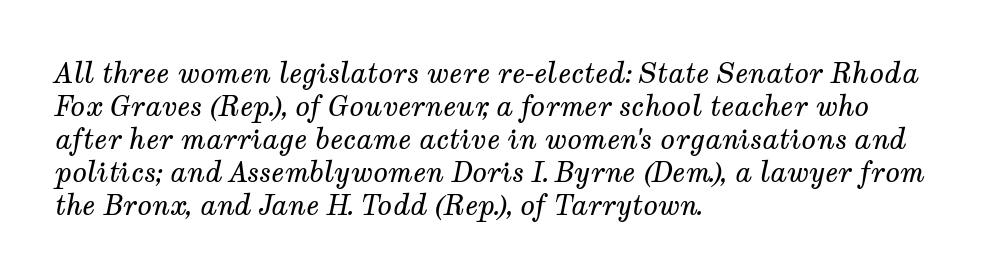
{"italic": "yes", "lean": "right", "slant_degrees": 12, "bold": "no", "underline": "no", "align": "left", "line_spacing_ratio": 1.22, "letter_spacing": "normal", "letter_spacing_em": 0.0, "glyph_px": 27}
